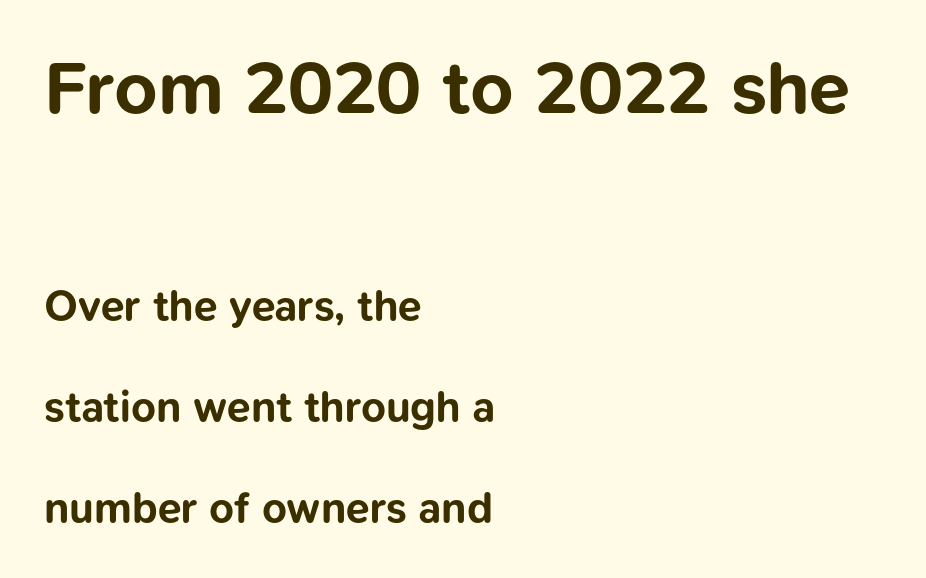
Q: Is the text bold? A: Yes.
Q: Is the text italic (slanted)? A: No, it is upright.
Q: Is the typeface a serif or a sans-serif typeface? A: Sans-serif.
Q: Is the text underlined? A: No.
Q: How is the paragraph aligned? A: Left-aligned.
Q: Is the spacing between letters normal or unusually wide? A: Normal.
Q: Is the spacing between lines tight, normal or loose? A: Loose.
Q: Which block of text is set in a larger size, the first (top) or the second (bottom)? A: The first (top) one.
Q: Width (condensed, normal, or wide)? A: Normal.
Q: Stroke contrast? A: Low.
Q: x-height? A: Medium.
Q: Monospaced? A: No.
